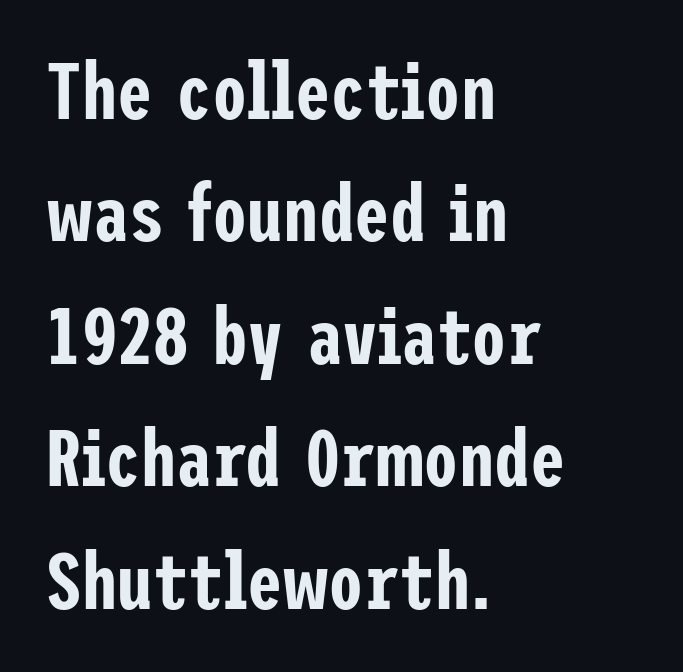
{"serif": "no", "italic": "no", "width": "condensed", "stroke_contrast": "low", "x_height": "medium", "underline": "no", "align": "left", "line_spacing": "normal", "line_spacing_ratio": 1.55, "letter_spacing": "normal", "letter_spacing_em": 0.0, "glyph_px": 79}
